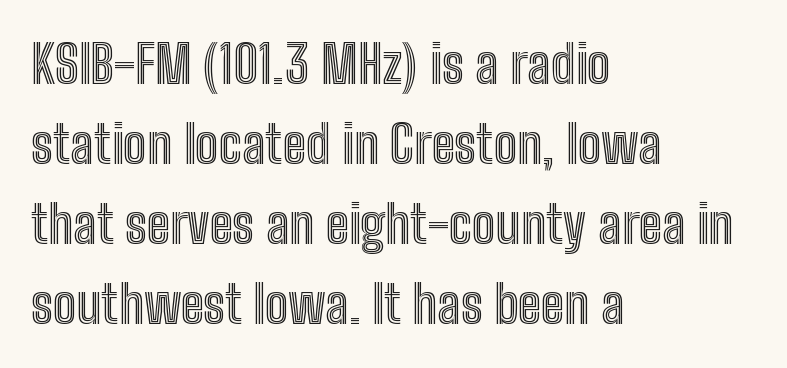
Type without underlining. The letters stand upright; this is a roman face. Do the characters align in a grid? No, the font is proportional. If you drew a ruler down the left edge, every line would touch it. Compared with typical body copy, the letter spacing here is the same.
